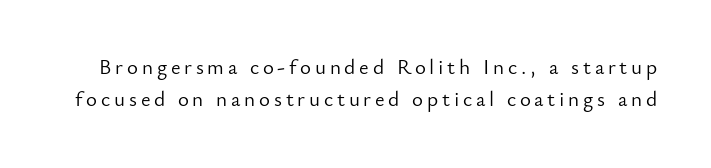
{"italic": "no", "bold": "no", "underline": "no", "line_spacing": "normal", "line_spacing_ratio": 1.53, "glyph_px": 21}
